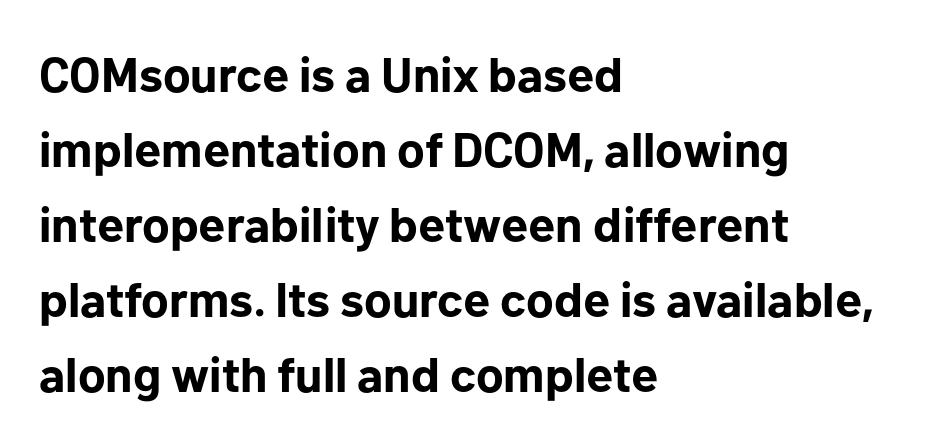
Q: Is the text bold? A: Yes.
Q: Is the text italic (slanted)? A: No, it is upright.
Q: Is the typeface a serif or a sans-serif typeface? A: Sans-serif.
Q: Is the text underlined? A: No.
Q: How is the paragraph aligned? A: Left-aligned.
Q: Is the spacing between letters normal or unusually wide? A: Normal.
Q: Is the spacing between lines tight, normal or loose? A: Normal.
Q: Width (condensed, normal, or wide)? A: Normal.
Q: Stroke contrast? A: Low.
Q: x-height? A: Medium.
Q: Monospaced? A: No.
